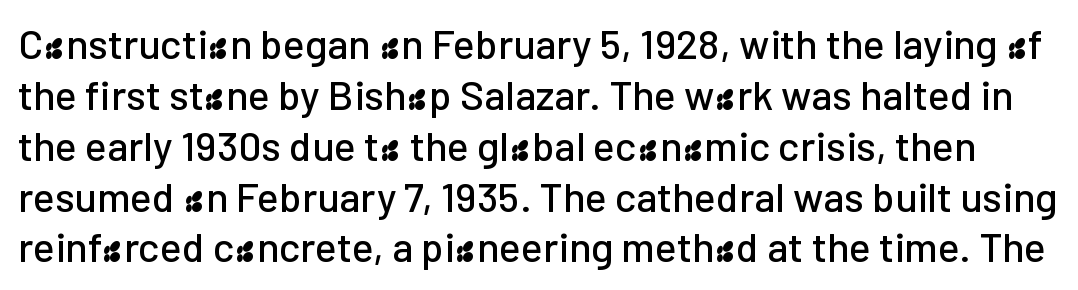
Q: Is the text italic (slanted)? A: No, it is upright.
Q: Is the typeface a serif or a sans-serif typeface? A: Sans-serif.
Q: Is the text underlined? A: No.
Q: Is the spacing between letters normal or unusually wide? A: Normal.
Q: Width (condensed, normal, or wide)? A: Normal.
Q: Stroke contrast? A: Low.
Q: x-height? A: Medium.
Q: Monospaced? A: No.
